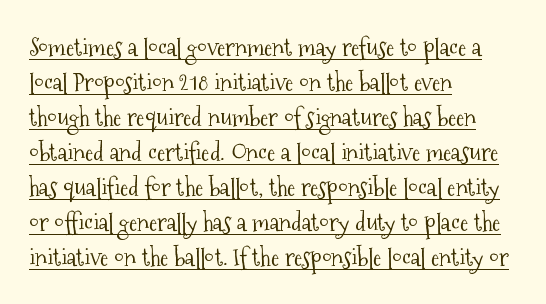
The image shows 25 px text type, upright; set left-aligned, normal line spacing (1.4x), normal letter spacing, underlined.
